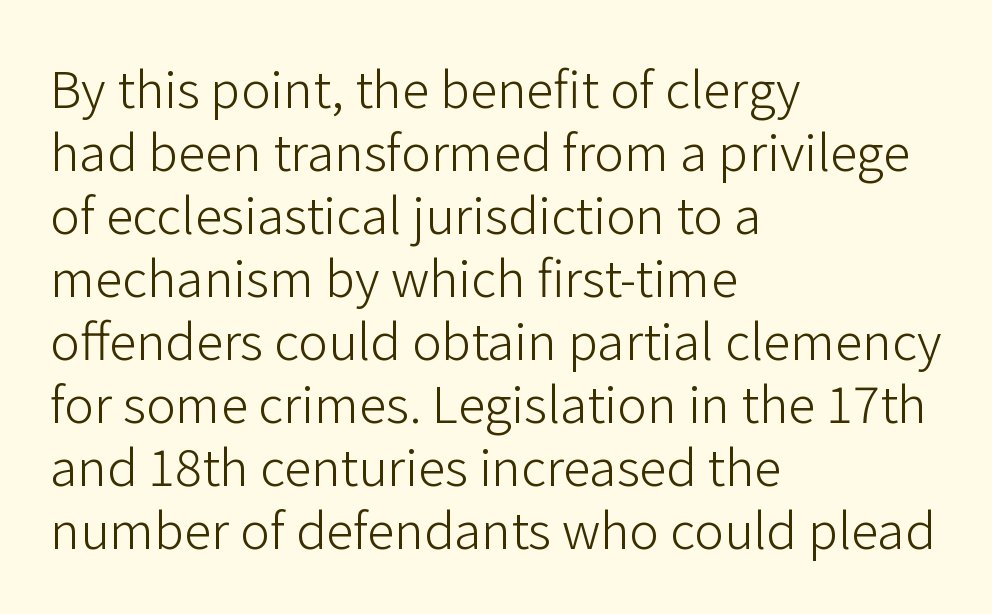
The image shows 50 px light sans-serif type, upright; set left-aligned, normal line spacing (1.26x), normal letter spacing, not underlined; low stroke contrast and a medium x-height.
